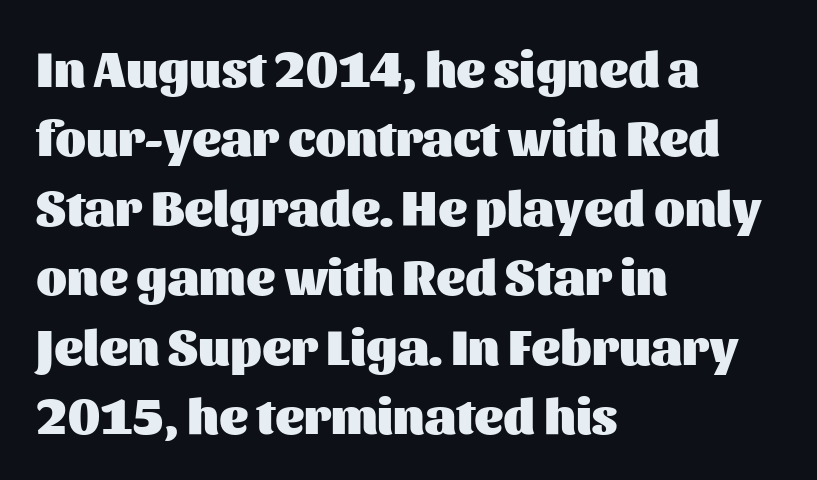
Q: Is the text bold? A: Yes.
Q: Is the text italic (slanted)? A: No, it is upright.
Q: Is the typeface a serif or a sans-serif typeface? A: Sans-serif.
Q: Is the text underlined? A: No.
Q: How is the paragraph aligned? A: Left-aligned.
Q: Is the spacing between letters normal or unusually wide? A: Normal.
Q: Is the spacing between lines tight, normal or loose? A: Normal.
Q: Width (condensed, normal, or wide)? A: Normal.
Q: Stroke contrast? A: Medium.
Q: x-height? A: Medium.
Q: Monospaced? A: No.
